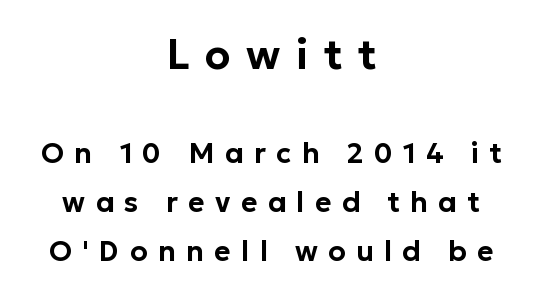
A typesetter would call this proportional, since set widths differ per character. Words float on clear page, feet unadorned. Does extra space separate the letters? Yes, quite a lot of it. In terms of posture, this sample is upright. In CSS terms this would be text-align: center. You get the large type first, then a drop to smaller type.
